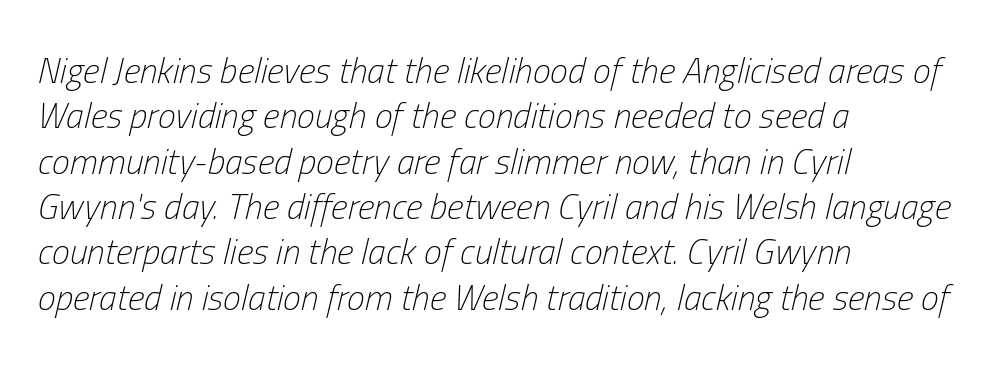
The image shows 36 px light, condensed type, italic (leaning right); set left-aligned, normal line spacing (1.26x), normal letter spacing, not underlined; low stroke contrast and a medium x-height.
